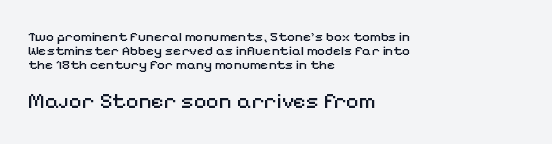
{"italic": "no", "bold": "no", "underline": "no", "align": "left", "line_spacing": "tight", "line_spacing_ratio": 0.99, "letter_spacing": "normal", "letter_spacing_em": 0.0, "larger_block": "second", "size_ratio": 1.57, "glyph_px": 22}
